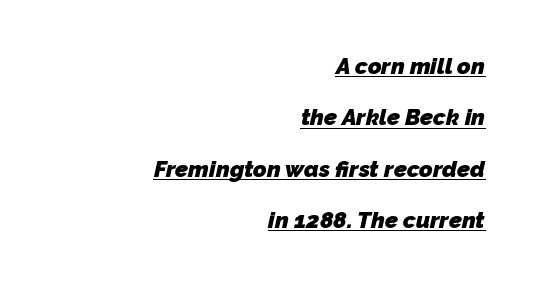
{"bold": "yes", "underline": "yes", "align": "right", "line_spacing": "loose", "line_spacing_ratio": 2.23, "letter_spacing": "normal", "letter_spacing_em": 0.0, "glyph_px": 23}
